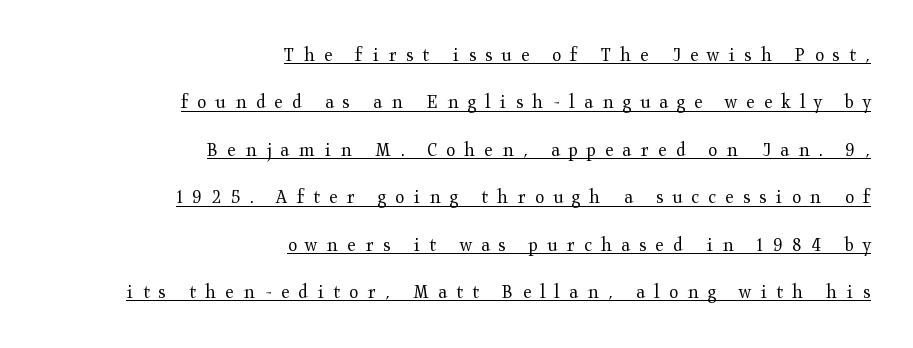
The image shows 21 px text type, upright; set right-aligned, loose line spacing (2.26x), unusually wide letter spacing (+0.43 em), underlined.
